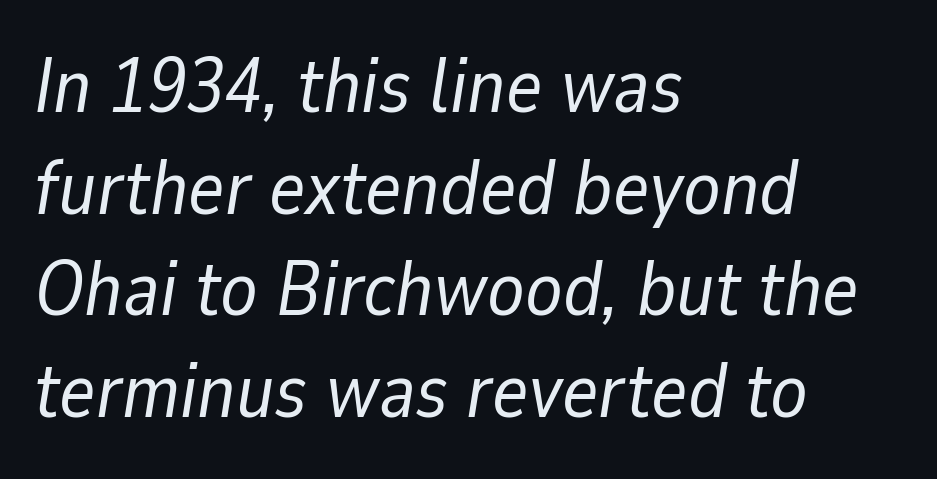
Q: Is the text bold? A: No.
Q: Is the text italic (slanted)? A: Yes, it leans right by about 9 degrees.
Q: Is the text underlined? A: No.
Q: How is the paragraph aligned? A: Left-aligned.
Q: Is the spacing between letters normal or unusually wide? A: Normal.
Q: Is the spacing between lines tight, normal or loose? A: Normal.
Q: Width (condensed, normal, or wide)? A: Normal.
Q: Stroke contrast? A: Low.
Q: x-height? A: Medium.
Q: Monospaced? A: No.
